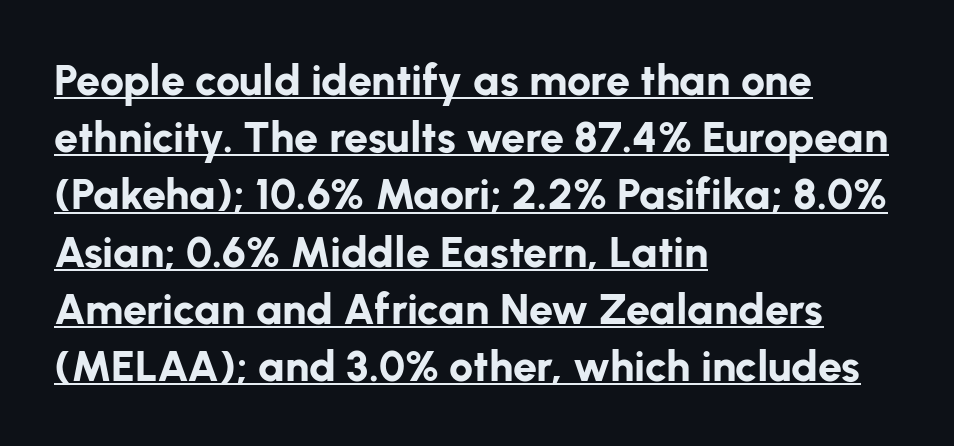
The image shows 43 px bold sans-serif type, upright; set left-aligned, normal line spacing (1.33x), normal letter spacing, underlined; low stroke contrast and a medium x-height.
